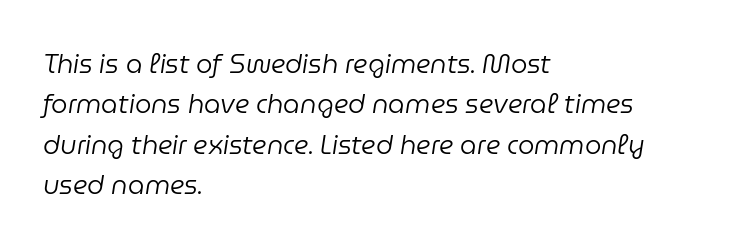
{"italic": "yes", "lean": "right", "slant_degrees": 9, "bold": "no", "underline": "no", "align": "left", "line_spacing": "normal", "line_spacing_ratio": 1.55, "letter_spacing": "normal", "letter_spacing_em": 0.0, "glyph_px": 26}
